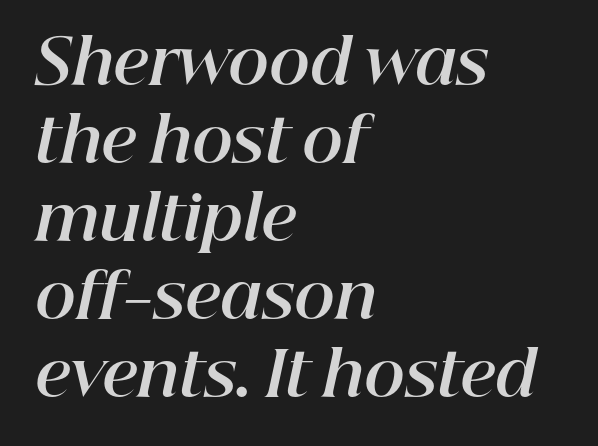
{"italic": "yes", "lean": "right", "slant_degrees": 12, "bold": "yes", "weight": "bold", "width": "normal", "stroke_contrast": "high", "x_height": "medium", "monospaced": "no", "underline": "no", "align": "left", "line_spacing": "normal", "line_spacing_ratio": 1.26, "letter_spacing": "normal", "letter_spacing_em": 0.0, "glyph_px": 62}
